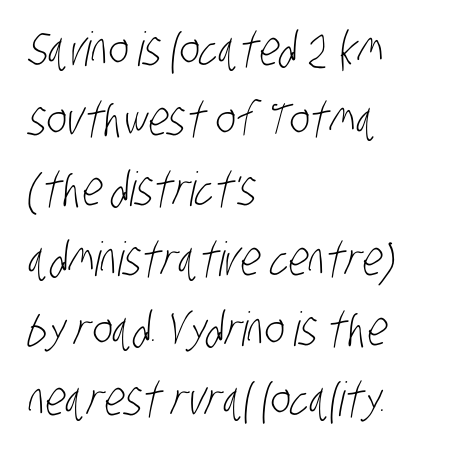
The image shows 47 px light, condensed sans-serif type; set left-aligned, normal line spacing (1.49x), normal letter spacing, not underlined; low stroke contrast and a large x-height.
